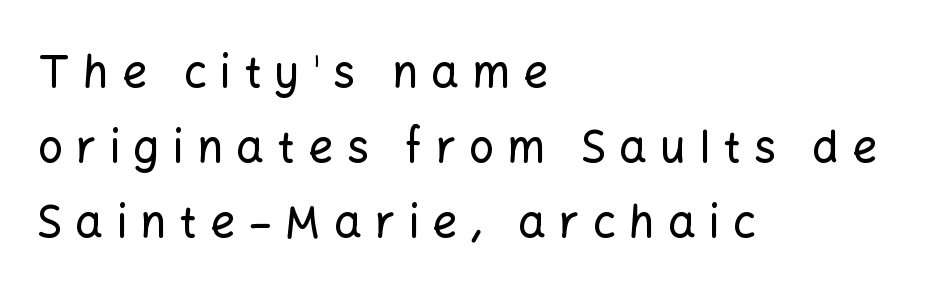
The image shows 44 px sans-serif type, upright; set left-aligned, normal line spacing (1.7x), unusually wide letter spacing (+0.3 em), not underlined; low stroke contrast and a medium x-height.
